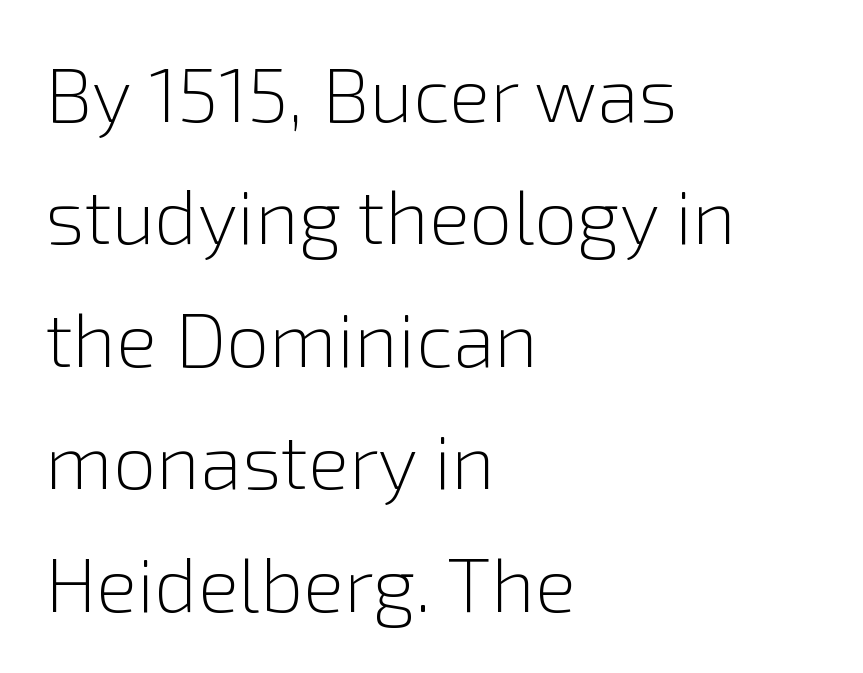
This is the regular roman posture of the typeface. Observe the ordinary spacing: letters are neighbours, not strangers. Leading: standard. Has an underline been added? It has not. Is the stroke heavy? The answer is a plain regular-or-lighter.
